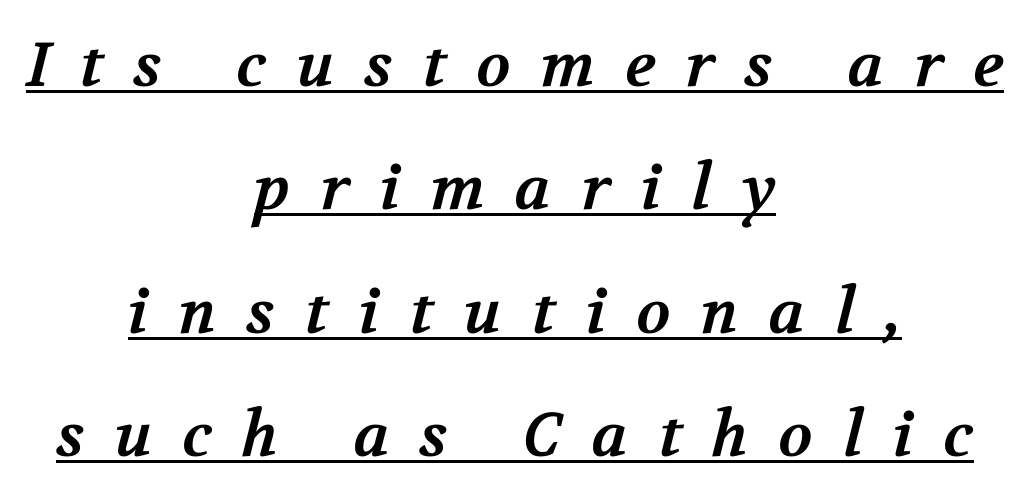
{"serif": "yes", "bold": "yes", "weight": "bold", "width": "normal", "stroke_contrast": "medium", "x_height": "medium", "monospaced": "no", "underline": "yes", "align": "center", "line_spacing": "loose", "line_spacing_ratio": 1.99, "letter_spacing": "wide", "letter_spacing_em": 0.49, "glyph_px": 62}
